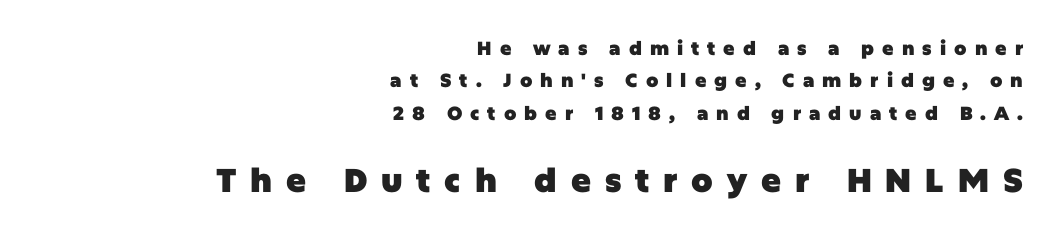
The image shows 33 px heavy sans-serif type, upright; set right-aligned, line spacing 1.71x, unusually wide letter spacing (+0.42 em), not underlined; the second (bottom) block is 1.74x larger; low stroke contrast and a large x-height.
